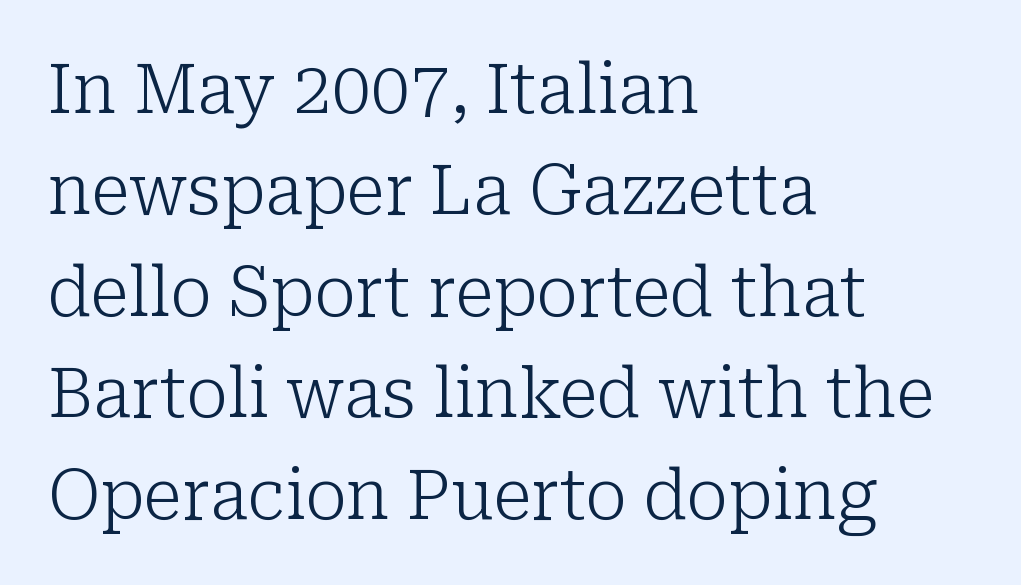
{"serif": "yes", "italic": "no", "bold": "no", "weight": "light", "width": "normal", "stroke_contrast": "low", "x_height": "medium", "monospaced": "no", "underline": "no", "align": "left", "line_spacing": "normal", "line_spacing_ratio": 1.45, "letter_spacing": "normal", "letter_spacing_em": 0.0, "glyph_px": 70}
